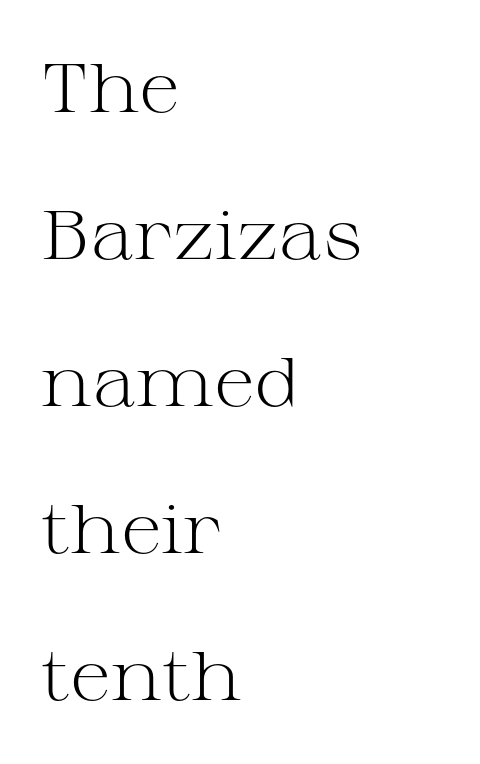
The passage shown is typeset with a serif family. Is the block centered? No — it sits flush against the left margin. Reading down the column, the eye jumps a long way to each next line. Bare-footed words on every line.
